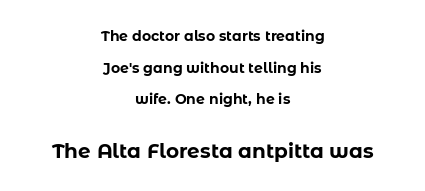
The image shows 20 px bold type, upright; set centered, loose line spacing (2.26x), normal letter spacing, not underlined; the second (bottom) block is 1.43x larger.
